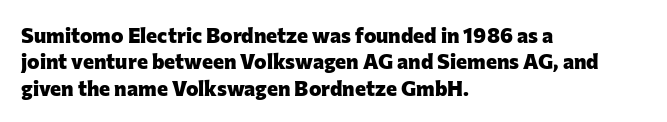
Q: Is the text bold? A: Yes.
Q: Is the text italic (slanted)? A: No, it is upright.
Q: Is the text underlined? A: No.
Q: How is the paragraph aligned? A: Left-aligned.
Q: Is the spacing between letters normal or unusually wide? A: Normal.
Q: Is the spacing between lines tight, normal or loose? A: Normal.
